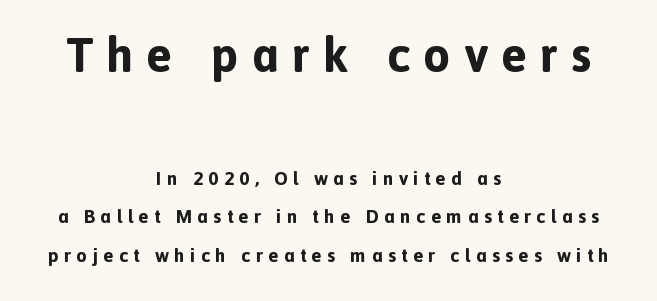
The foot of each line stays bare and open. This sample uses expanded letter spacing, leaving extra air between glyphs. The specimen reads as upright at a glance. Here the designer chose a conventional face with non-uniform glyph widths. The block of text is sparse from top to bottom, with ample space between rows.
